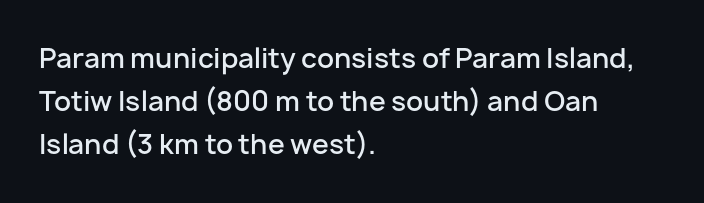
{"italic": "no", "bold": "semi", "underline": "no", "align": "left", "line_spacing": "normal", "line_spacing_ratio": 1.6, "letter_spacing": "normal", "letter_spacing_em": 0.0, "glyph_px": 27}
